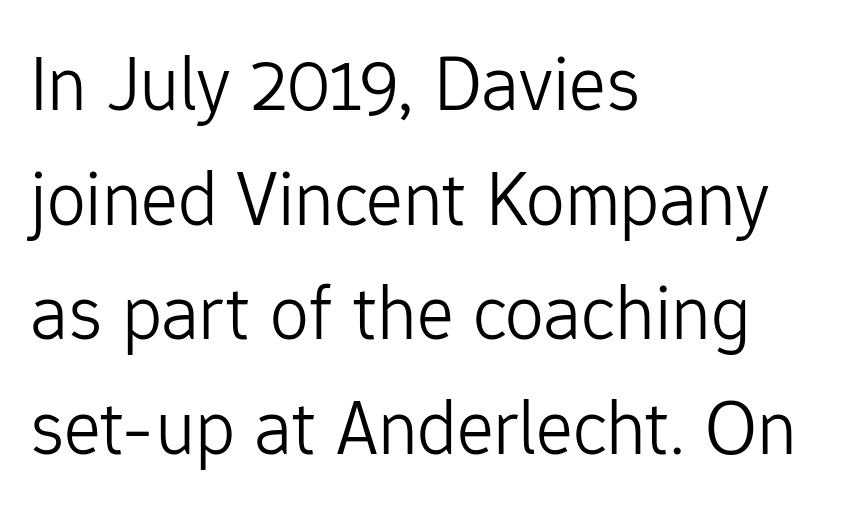
{"serif": "no", "italic": "no", "bold": "no", "weight": "light", "width": "normal", "stroke_contrast": "low", "x_height": "medium", "monospaced": "no", "underline": "no", "align": "left", "line_spacing": "normal", "line_spacing_ratio": 1.47, "letter_spacing": "normal", "letter_spacing_em": 0.0, "glyph_px": 78}
